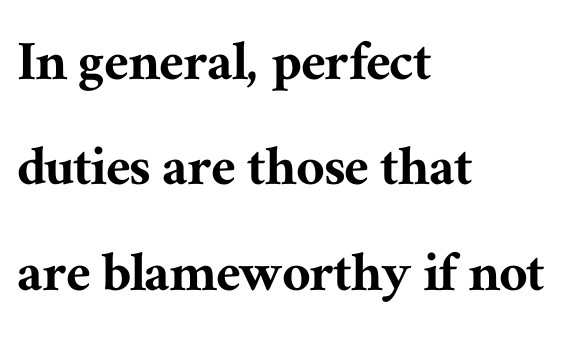
Q: Is the text italic (slanted)? A: No, it is upright.
Q: Is the typeface a serif or a sans-serif typeface? A: Serif.
Q: Is the text underlined? A: No.
Q: How is the paragraph aligned? A: Left-aligned.
Q: Is the spacing between letters normal or unusually wide? A: Normal.
Q: Is the spacing between lines tight, normal or loose? A: Normal.
Q: Width (condensed, normal, or wide)? A: Normal.
Q: Stroke contrast? A: Medium.
Q: x-height? A: Medium.
Q: Monospaced? A: No.
